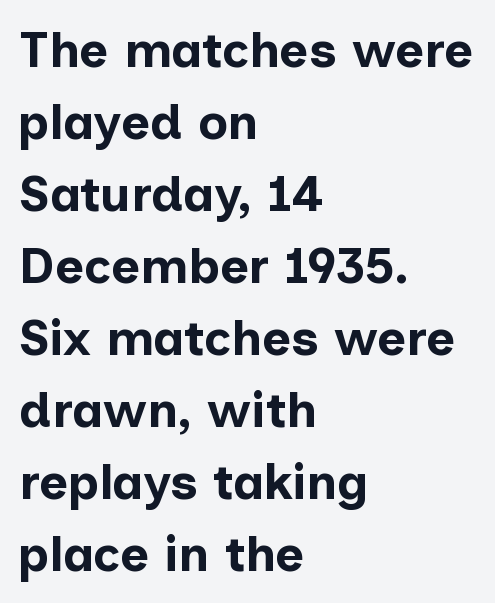
The image shows 50 px bold sans-serif type, upright; set left-aligned, normal line spacing (1.44x), normal letter spacing, not underlined; low stroke contrast and a medium x-height.
